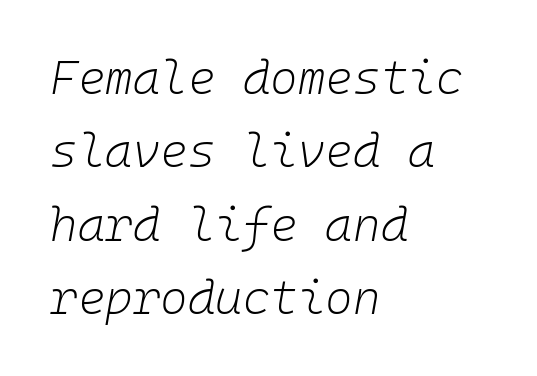
Q: Is the text bold? A: No.
Q: Is the text italic (slanted)? A: Yes, it leans right by about 10 degrees.
Q: Is the text underlined? A: No.
Q: How is the paragraph aligned? A: Left-aligned.
Q: Is the spacing between letters normal or unusually wide? A: Normal.
Q: Is the spacing between lines tight, normal or loose? A: Normal.
Q: Width (condensed, normal, or wide)? A: Normal.
Q: Stroke contrast? A: Low.
Q: x-height? A: Medium.
Q: Monospaced? A: Yes.
